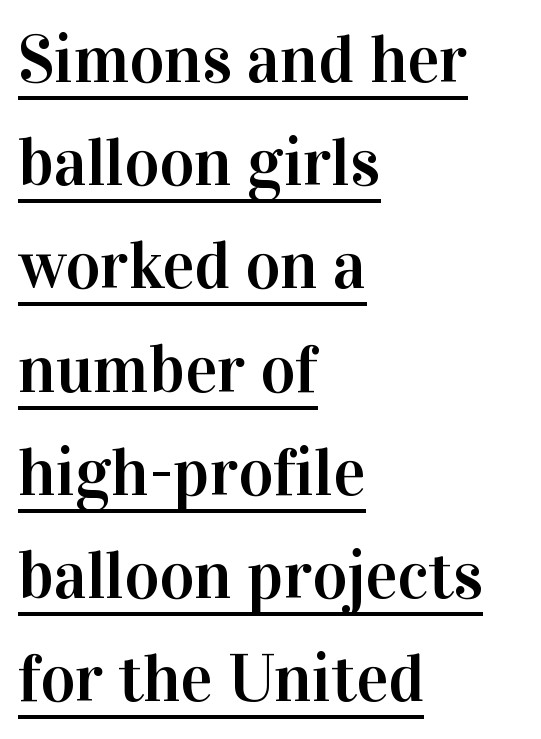
Q: Is the text italic (slanted)? A: No, it is upright.
Q: Is the typeface a serif or a sans-serif typeface? A: Serif.
Q: Is the text underlined? A: Yes.
Q: How is the paragraph aligned? A: Left-aligned.
Q: Is the spacing between letters normal or unusually wide? A: Normal.
Q: Is the spacing between lines tight, normal or loose? A: Normal.
Q: Width (condensed, normal, or wide)? A: Normal.
Q: Stroke contrast? A: High.
Q: x-height? A: Medium.
Q: Monospaced? A: No.
